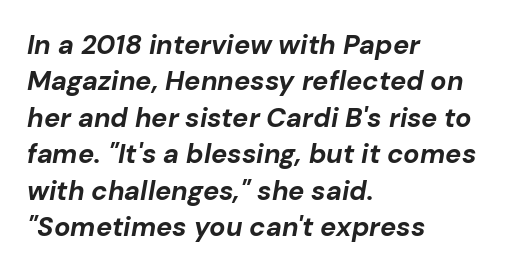
A bare baseline throughout the passage. An italicized treatment has been applied to the whole sample. The compositor pushed each line to the left boundary. Vertically, the passage feels balanced, rows spaced as you'd expect. Does extra space separate the letters? No, they use regular spacing. Heavy, bold letterforms.
